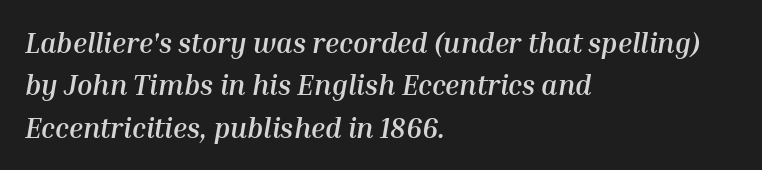
Baseline-to-baseline distance is the conventional proportion of letter height. The string is rendered with underlining switched off. What stands out about the letter spacing? Nothing — it is the standard amount. This rendering uses left alignment, leaving the right contour irregular. This sample has the flowing, uneven cadence of proportional lettering.
